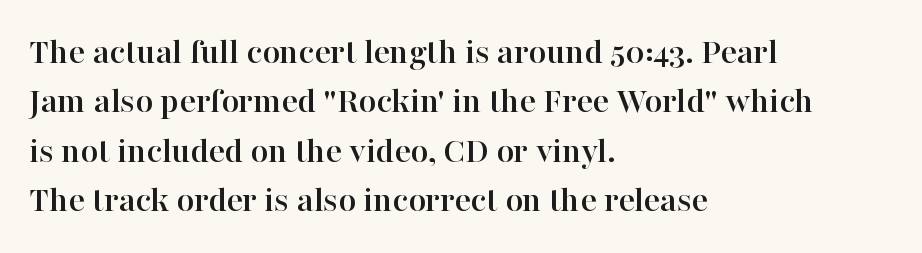
Q: Is the text italic (slanted)? A: No, it is upright.
Q: Is the typeface a serif or a sans-serif typeface? A: Serif.
Q: Is the text underlined? A: No.
Q: How is the paragraph aligned? A: Left-aligned.
Q: Is the spacing between letters normal or unusually wide? A: Normal.
Q: Is the spacing between lines tight, normal or loose? A: Normal.
Q: Width (condensed, normal, or wide)? A: Normal.
Q: Stroke contrast? A: High.
Q: x-height? A: Medium.
Q: Monospaced? A: No.
